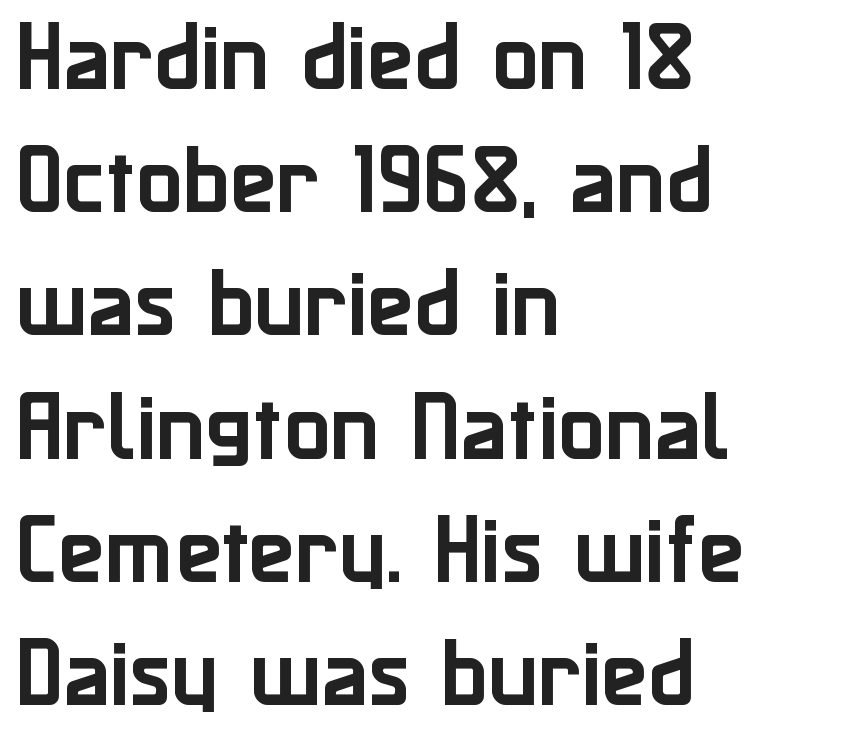
{"serif": "no", "italic": "no", "width": "normal", "stroke_contrast": "low", "x_height": "medium", "monospaced": "no", "underline": "no", "align": "left", "line_spacing": "normal", "line_spacing_ratio": 1.6, "letter_spacing": "normal", "letter_spacing_em": 0.0, "glyph_px": 77}
